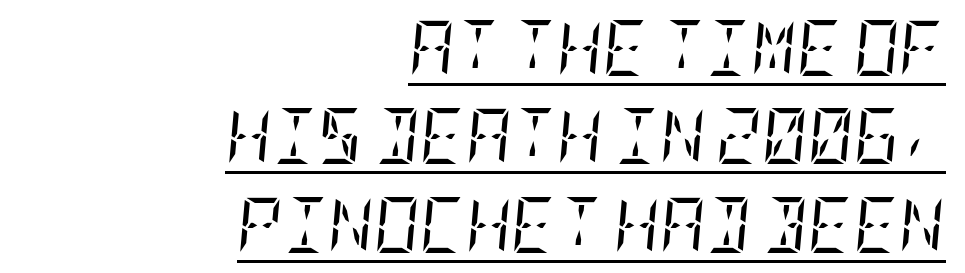
{"serif": "yes", "italic": "yes", "lean": "right", "slant_degrees": 5, "bold": "no", "weight": "regular", "width": "condensed", "stroke_contrast": "low", "x_height": "large", "underline": "yes", "align": "right", "line_spacing": "normal", "line_spacing_ratio": 1.58, "letter_spacing": "normal", "letter_spacing_em": 0.0, "glyph_px": 56}
